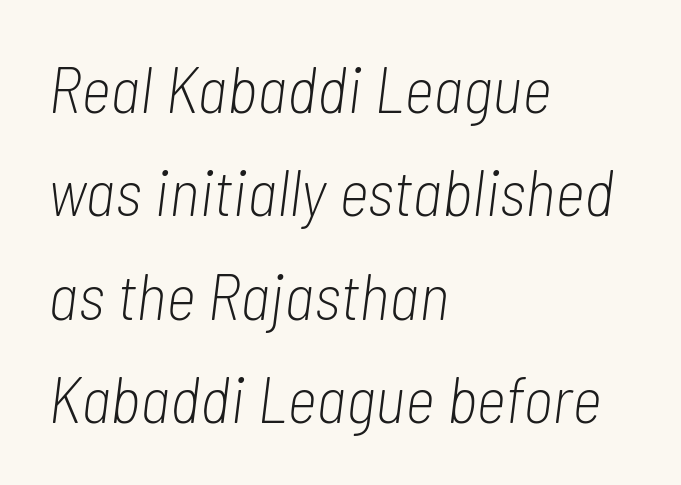
Q: Is the text bold? A: No.
Q: Is the text italic (slanted)? A: Yes, it leans right by about 7 degrees.
Q: Is the text underlined? A: No.
Q: How is the paragraph aligned? A: Left-aligned.
Q: Is the spacing between letters normal or unusually wide? A: Normal.
Q: Is the spacing between lines tight, normal or loose? A: Normal.
Q: Width (condensed, normal, or wide)? A: Condensed.
Q: Stroke contrast? A: Low.
Q: x-height? A: Medium.
Q: Monospaced? A: No.
